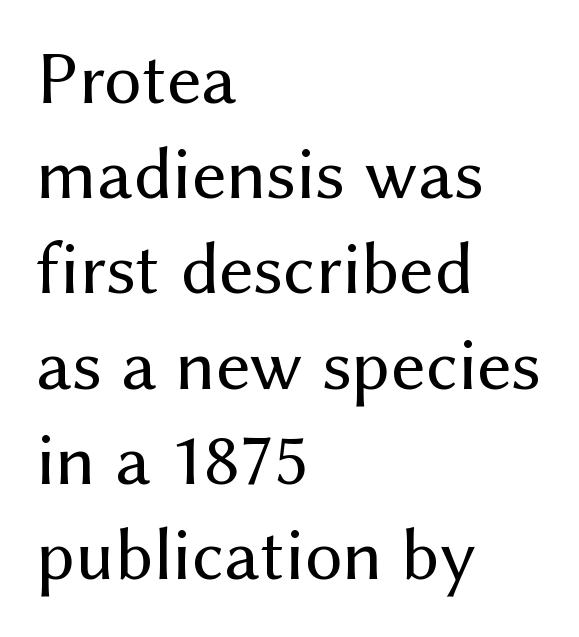
Classification — sans serif. Nobody drew a line under any word here. Horizontal bands of white between lines are of average thickness. The gaps between neighbouring characters are ordinary and unremarkable.
